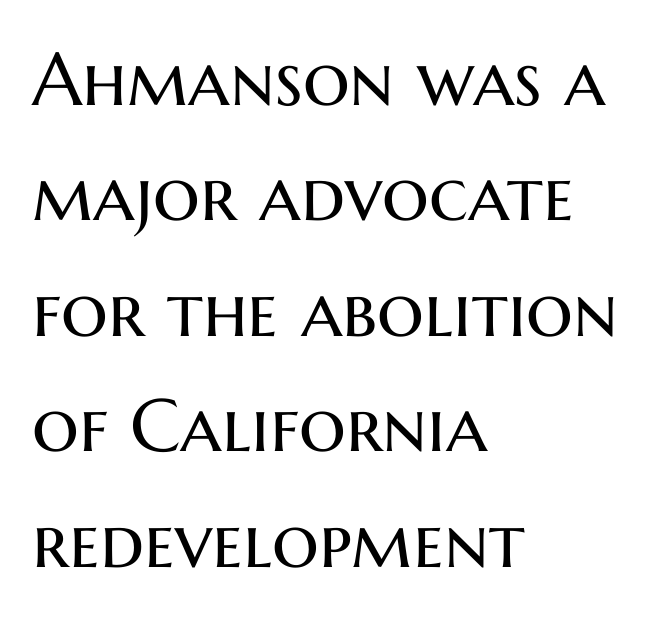
The image shows 74 px regular-weight sans-serif type, upright; set left-aligned, normal line spacing (1.56x), normal letter spacing, not underlined; medium stroke contrast and a medium x-height.
